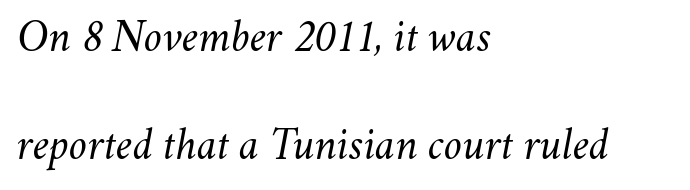
The image shows 46 px light type, italic (leaning right); set left-aligned, loose line spacing (2.35x), normal letter spacing, not underlined; medium stroke contrast and a small x-height.
